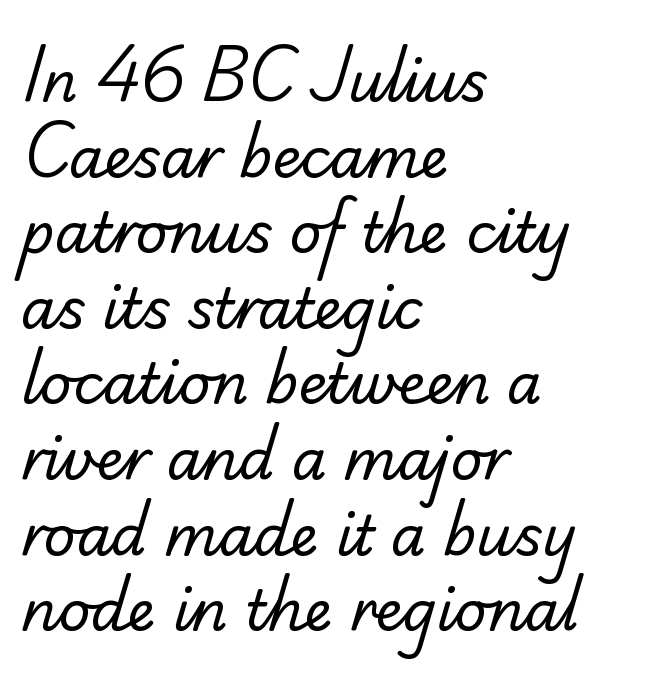
No word sits above an underline. Vertically, the passage feels balanced, rows spaced as you'd expect. Compared with a centered layout, this one pins lines to the left instead. Is this a fixed-width face? No — the glyphs have proportional, varying widths.
